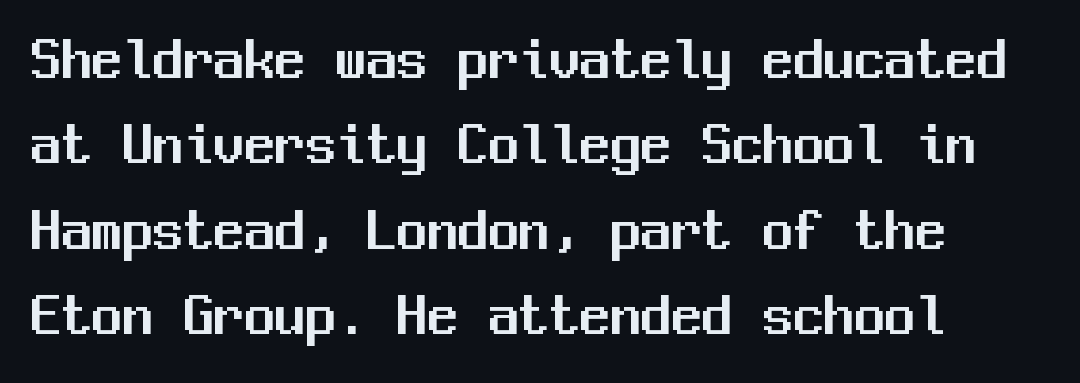
The image shows 61 px sans-serif type, upright, monospaced; set normal line spacing (1.4x), normal letter spacing, not underlined; medium stroke contrast and a medium x-height.
